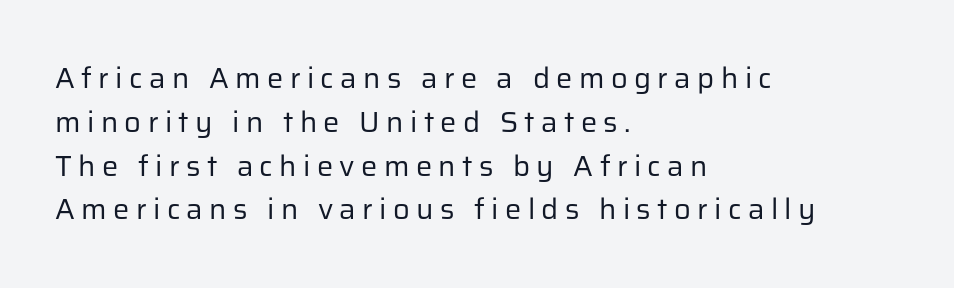
{"serif": "no", "italic": "no", "bold": "no", "weight": "regular", "width": "normal", "stroke_contrast": "low", "x_height": "medium", "monospaced": "no", "underline": "no", "align": "left", "line_spacing": "normal", "line_spacing_ratio": 1.51, "letter_spacing": "wide", "letter_spacing_em": 0.22, "glyph_px": 29}
